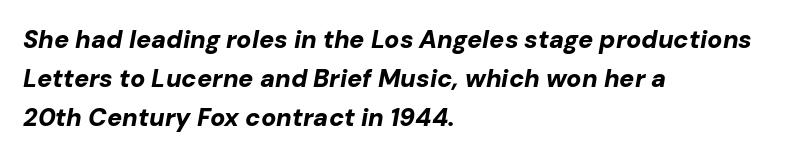
Notice how descenders clear the ascenders below comfortably — that's standard leading. If you drew a line through each stem, it would be angled. Each glyph is drawn with heavy, bold strokes. Casual observation: everything's shoved over to the left.
